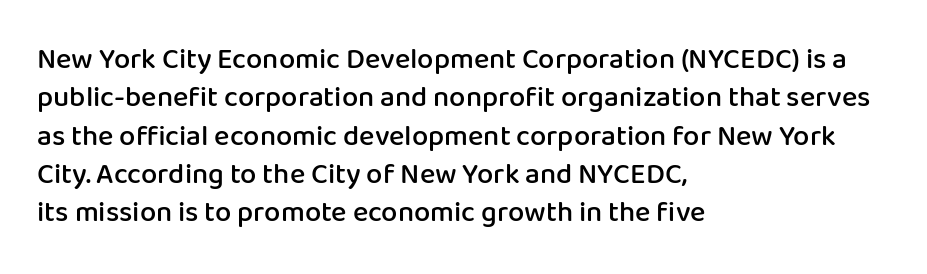
The image shows 29 px semibold sans-serif type, upright; set left-aligned, normal line spacing (1.32x), normal letter spacing, not underlined; low stroke contrast and a medium x-height.
